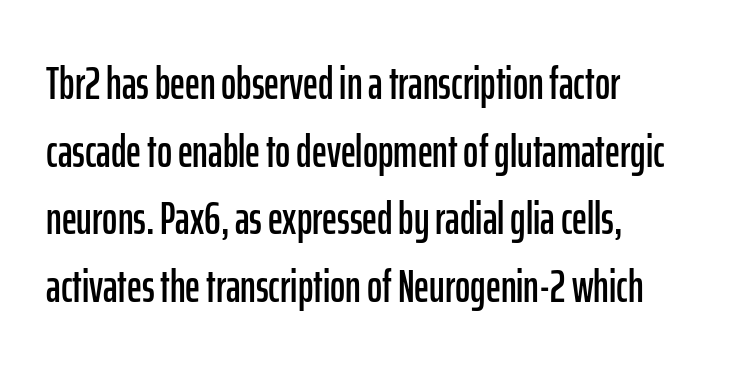
{"serif": "no", "italic": "no", "width": "condensed", "stroke_contrast": "low", "x_height": "medium", "monospaced": "no", "underline": "no", "align": "left", "line_spacing": "normal", "line_spacing_ratio": 1.47, "letter_spacing": "normal", "letter_spacing_em": 0.0, "glyph_px": 46}
